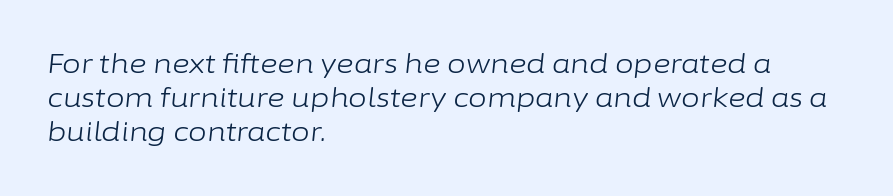
The image shows 27 px text type, italic (leaning right); set left-aligned, normal line spacing (1.26x), normal letter spacing, not underlined.
